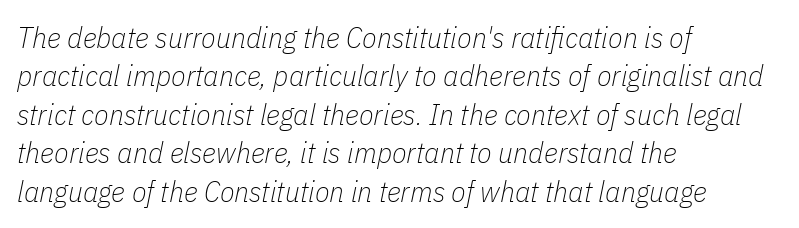
Descenders hang freely into open space. One glance says typical: line gaps are just what's usual. The face used here is rendered with its standard letterfit. The text block is weighted toward the left margin, trailing off unevenly rightward.
